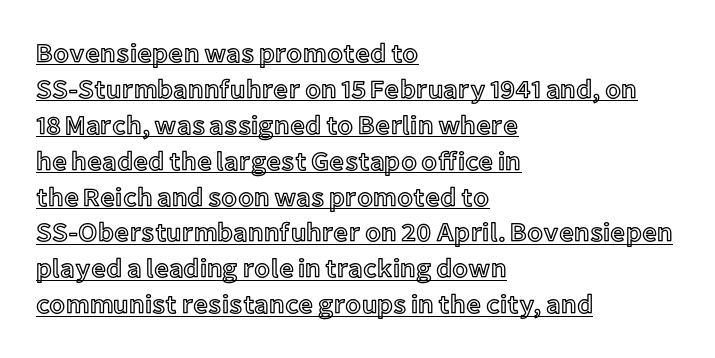
{"italic": "no", "underline": "yes", "align": "left", "line_spacing": "normal", "line_spacing_ratio": 1.38, "letter_spacing": "normal", "letter_spacing_em": 0.0, "glyph_px": 26}
